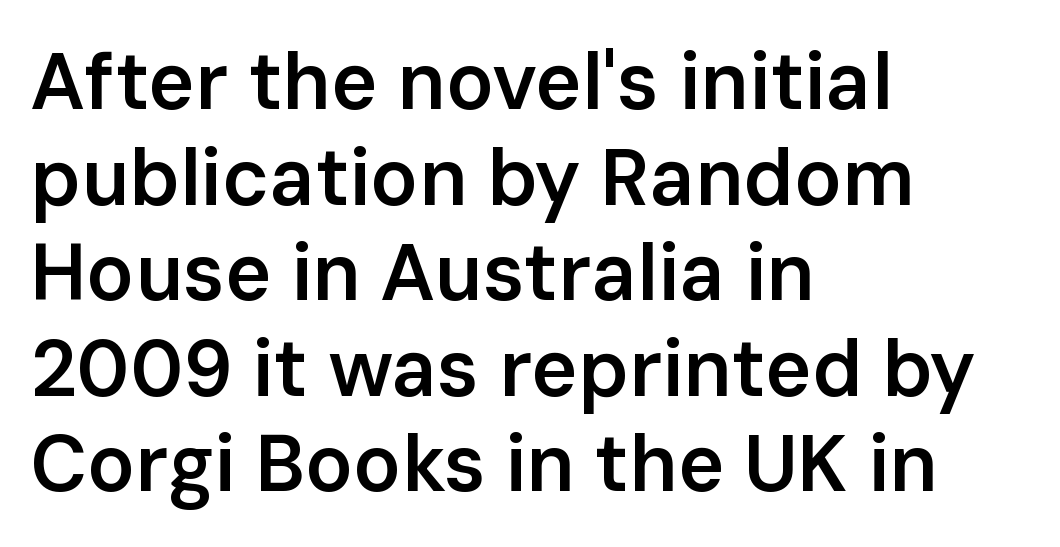
The image shows 79 px semibold sans-serif type, upright; set left-aligned, line spacing 1.21x, normal letter spacing, not underlined; low stroke contrast and a medium x-height.
